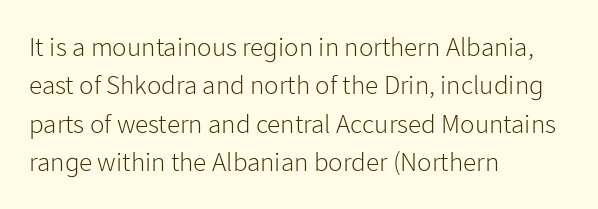
Q: Is the text bold? A: No.
Q: Is the text italic (slanted)? A: No, it is upright.
Q: Is the text underlined? A: No.
Q: How is the paragraph aligned? A: Left-aligned.
Q: Is the spacing between letters normal or unusually wide? A: Normal.
Q: Is the spacing between lines tight, normal or loose? A: Normal.
